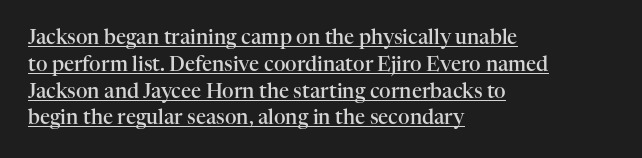
Nothing unusual about the tracking: characters are spaced as the font intends. Casual observation: everything's shoved over to the left. Has an underline been added? It has. Tall strokes in this sample are plumb rather than angled. The passage shown is semibold, sitting just below true bold.
